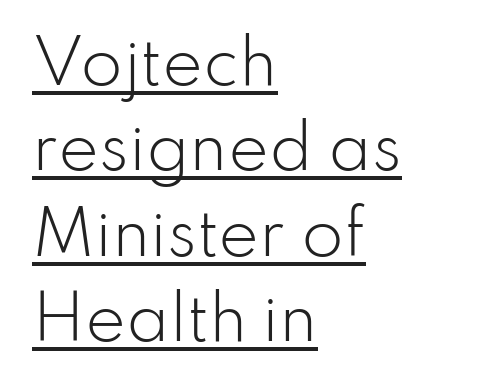
Notice how the stems are strictly vertical — no italics here. Is this a fixed-width face? No — the glyphs have proportional, varying widths. If you measured baseline to baseline, you'd find a middling distance. The horizontal fit of the characters is conventional and even. The text was rendered using a sans face with plain stroke endings.
